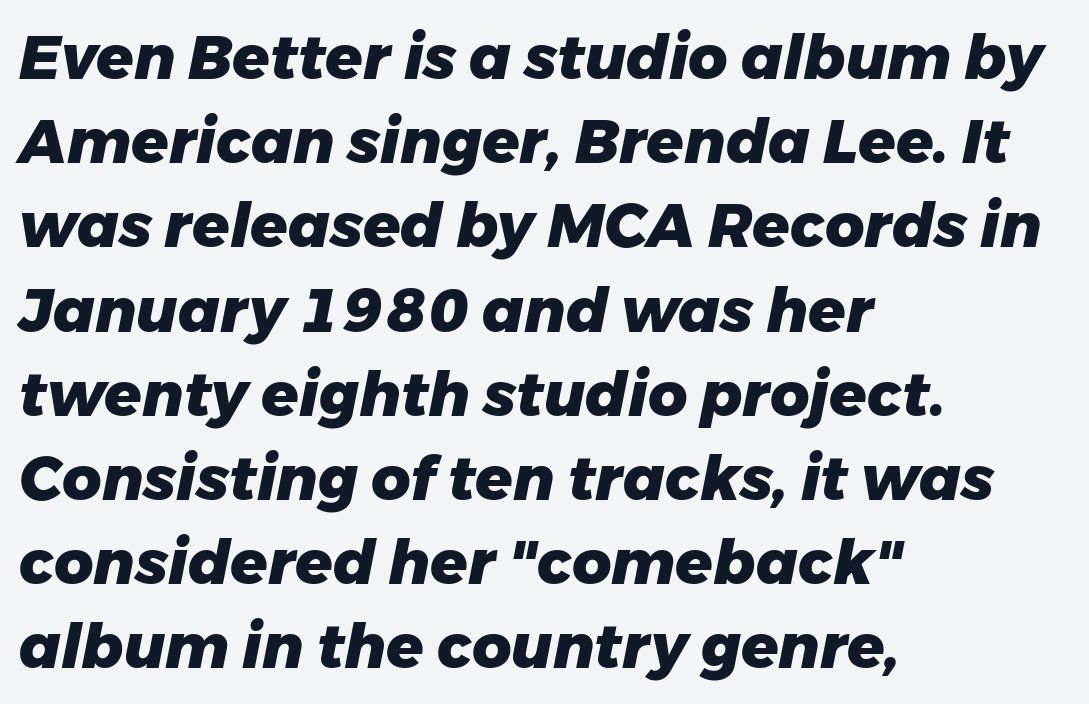
Unmarked baselines from the first word to the last. One-word summary of the alignment: left. The font's italic variant was chosen for this text. This block has exactly the height ordinary leading produces. Caption: bold face, heavy strokes.
